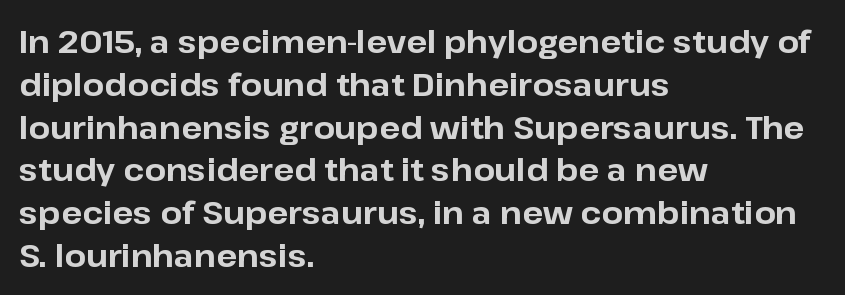
The image shows 31 px bold sans-serif type, upright; set left-aligned, normal line spacing (1.38x), normal letter spacing, not underlined; low stroke contrast and a medium x-height.
